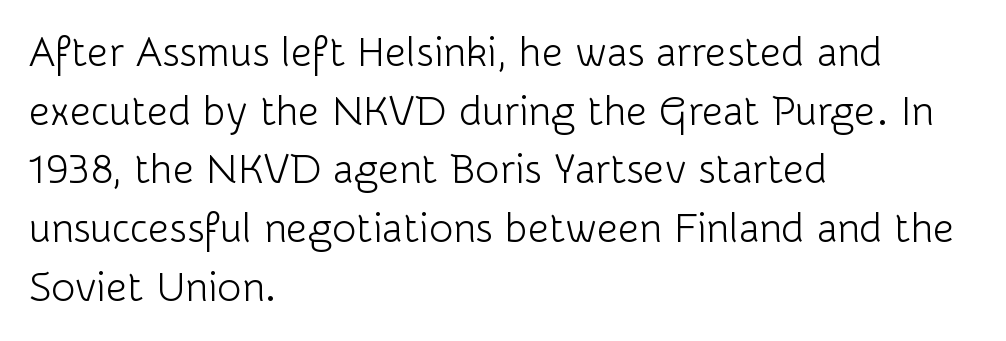
{"serif": "no", "italic": "no", "bold": "no", "weight": "light", "width": "normal", "stroke_contrast": "low", "x_height": "medium", "monospaced": "no", "underline": "no", "align": "left", "line_spacing": "normal", "line_spacing_ratio": 1.43, "letter_spacing": "normal", "letter_spacing_em": 0.0, "glyph_px": 41}
